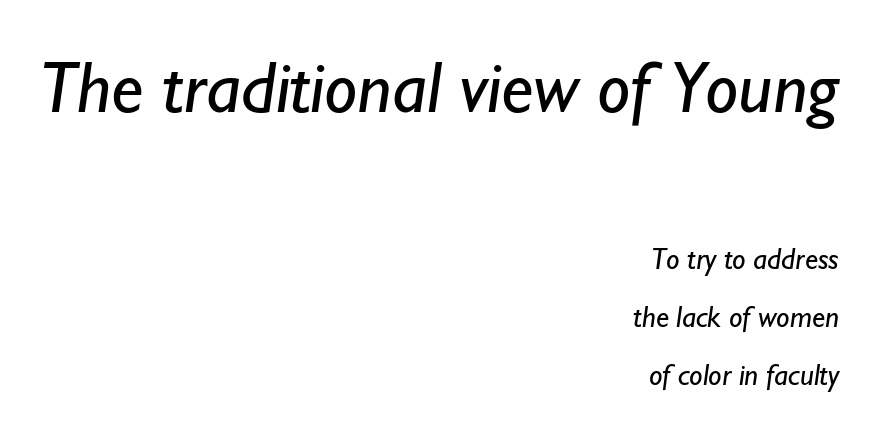
There is no visible air inserted between adjacent glyphs. Nobody drew a line under any word here. Are there feet on the stems? There aren't — it's a sans. The characters are drawn with everyday or finer stroke widths. Leftover space on each line is placed entirely before the opening word.
